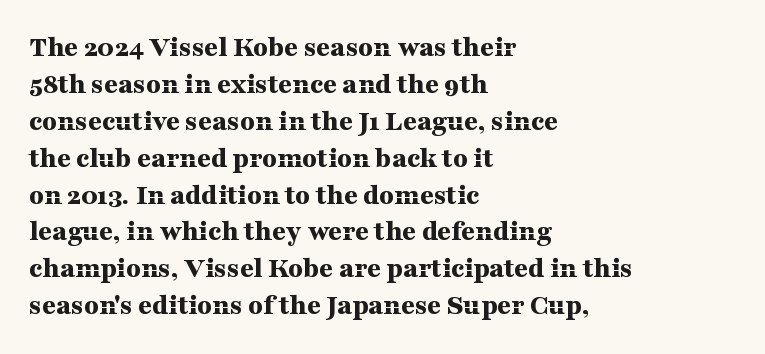
{"serif": "yes", "italic": "no", "bold": "yes", "weight": "bold", "width": "wide", "stroke_contrast": "medium", "x_height": "medium", "monospaced": "no", "underline": "no", "align": "left", "line_spacing_ratio": 1.23, "letter_spacing": "normal", "letter_spacing_em": 0.0, "glyph_px": 30}
